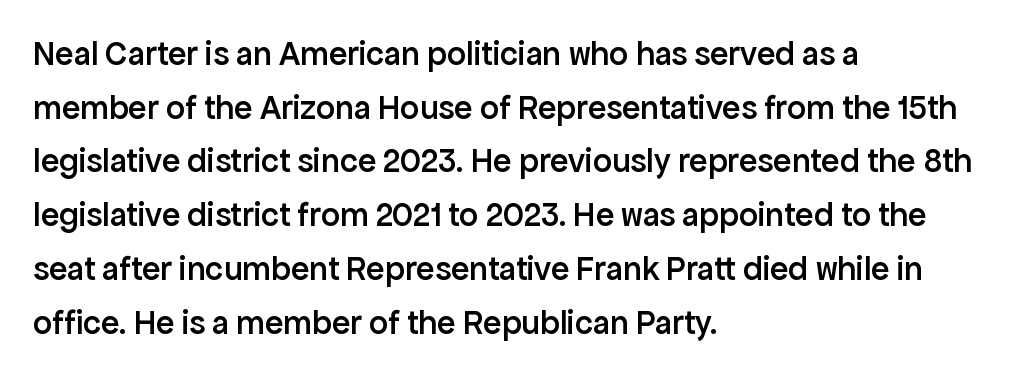
Tracking value appears to be zero — textbook default spacing. Line beginnings align vertically; line endings do not. These lines are rendered in a variable-pitch font. Font category for this specimen: sans-serif. Weight check: semibold — heavier than regular, not quite bold. This is the regular roman posture of the typeface.
